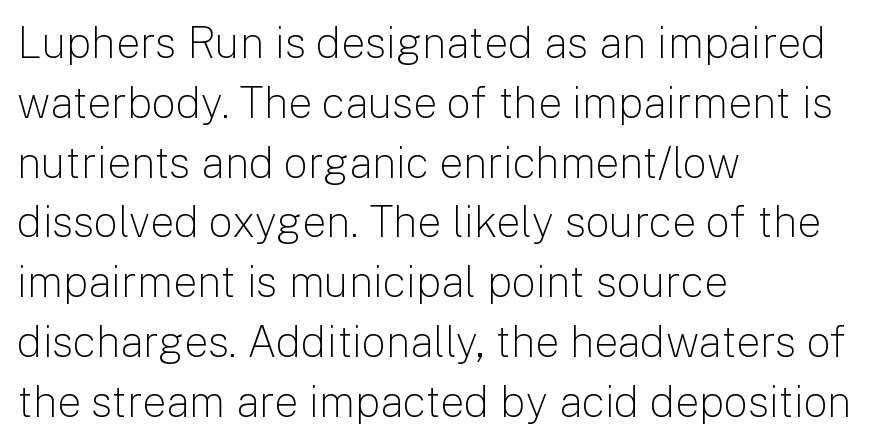
{"serif": "no", "italic": "no", "bold": "no", "weight": "light", "width": "normal", "stroke_contrast": "low", "x_height": "medium", "monospaced": "no", "underline": "no", "align": "left", "line_spacing": "normal", "line_spacing_ratio": 1.39, "letter_spacing": "normal", "letter_spacing_em": 0.0, "glyph_px": 43}
